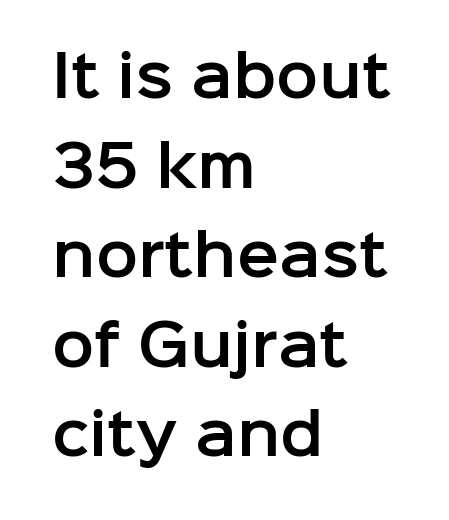
The image shows 56 px sans-serif type, upright; set left-aligned, normal line spacing (1.6x), normal letter spacing, not underlined; low stroke contrast and a medium x-height.
